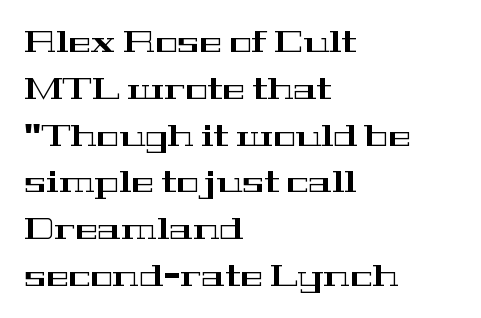
The line texture is even and compact thanks to regular tracking. Serif or sans? Serif — the stroke terminals have little feet. Underlining? Definitely not there. The space between consecutive lines is moderate.
